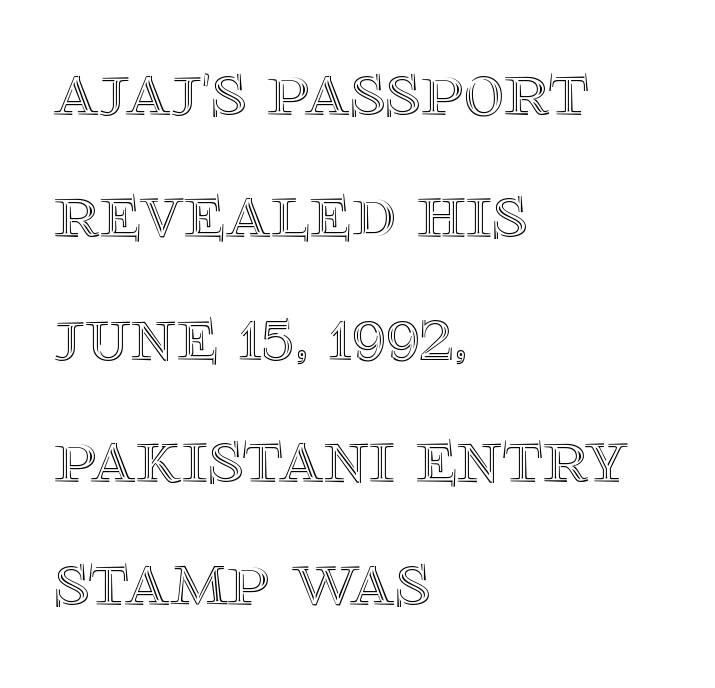
The image shows 78 px text type, upright; set left-aligned, normal line spacing (1.57x), normal letter spacing, not underlined; a large x-height.
